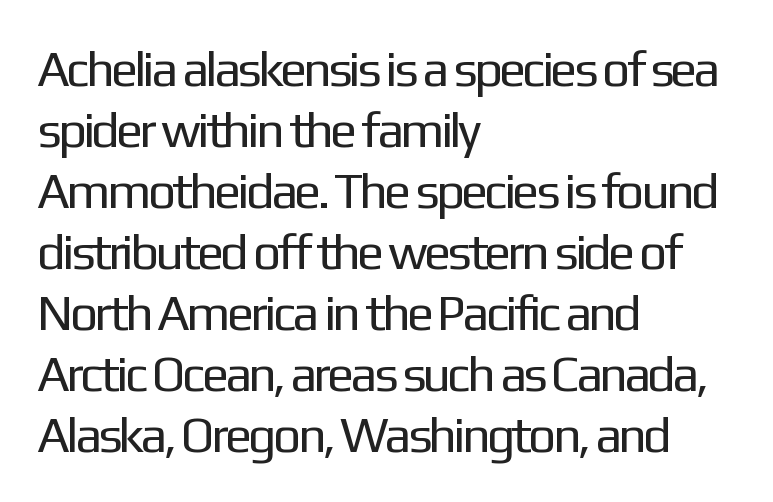
Every character sits straight up, as roman type does. Clear beneath every line of the passage. Examine the stroke ends and you'll find no serifs. Students, note that the glyphs here touch the page at normal intervals. The rendering uses natural spacing where letterforms have individual widths. Letters have the restrained weight of plain body copy at most.
